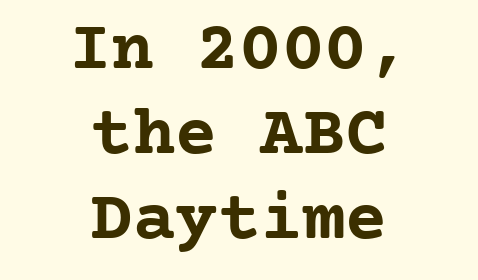
The image shows 71 px semibold serif type, upright, monospaced; set centered, line spacing 1.2x, normal letter spacing, not underlined; low stroke contrast and a medium x-height.
